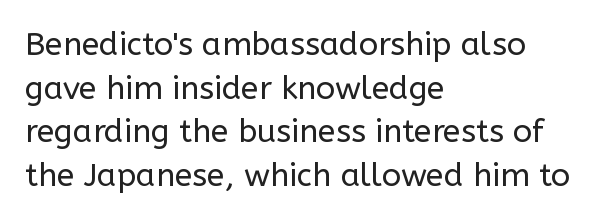
{"serif": "no", "italic": "no", "bold": "no", "weight": "regular", "width": "normal", "stroke_contrast": "low", "x_height": "medium", "monospaced": "no", "underline": "no", "align": "left", "line_spacing": "normal", "line_spacing_ratio": 1.36, "letter_spacing": "normal", "letter_spacing_em": 0.0, "glyph_px": 32}
